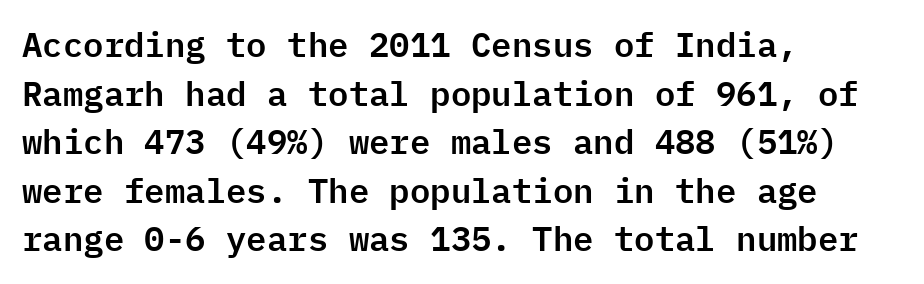
Q: Is the text italic (slanted)? A: No, it is upright.
Q: Is the typeface a serif or a sans-serif typeface? A: Sans-serif.
Q: Is the text underlined? A: No.
Q: How is the paragraph aligned? A: Left-aligned.
Q: Is the spacing between letters normal or unusually wide? A: Normal.
Q: Is the spacing between lines tight, normal or loose? A: Normal.
Q: Width (condensed, normal, or wide)? A: Normal.
Q: Stroke contrast? A: Low.
Q: x-height? A: Medium.
Q: Monospaced? A: Yes.
